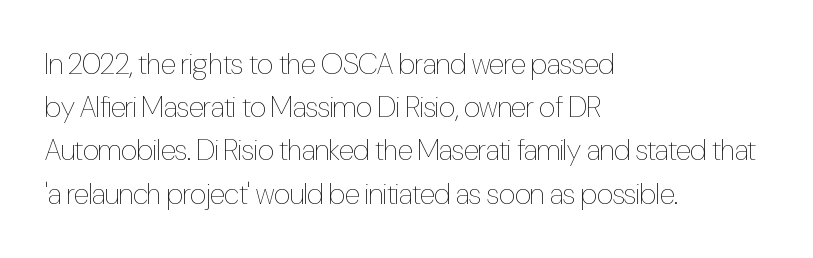
The image shows 29 px thin, condensed type, upright; set left-aligned, normal line spacing (1.49x), normal letter spacing, not underlined; low stroke contrast and a medium x-height.
